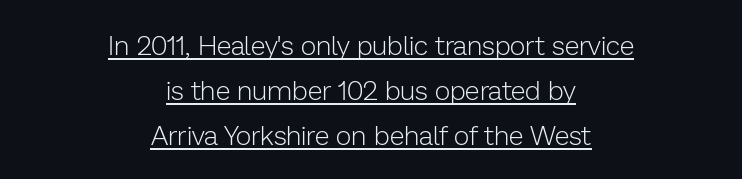
The image shows 27 px text type, upright; set centered, normal line spacing (1.67x), normal letter spacing, underlined.
